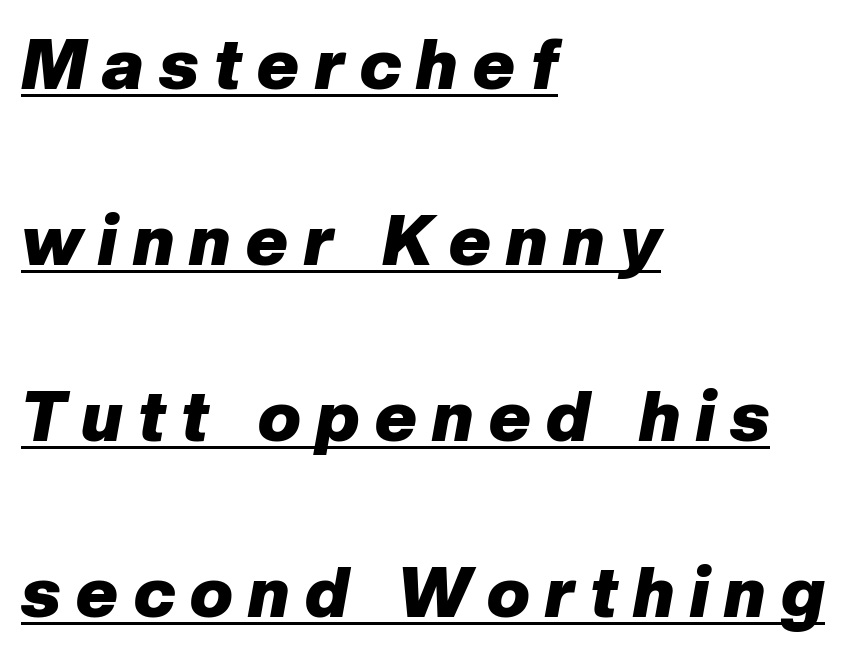
{"italic": "yes", "lean": "right", "slant_degrees": 10, "bold": "yes", "weight": "heavy", "width": "normal", "stroke_contrast": "low", "x_height": "medium", "monospaced": "no", "underline": "yes", "align": "left", "line_spacing": "loose", "line_spacing_ratio": 2.48, "letter_spacing": "wide", "letter_spacing_em": 0.22, "glyph_px": 71}
